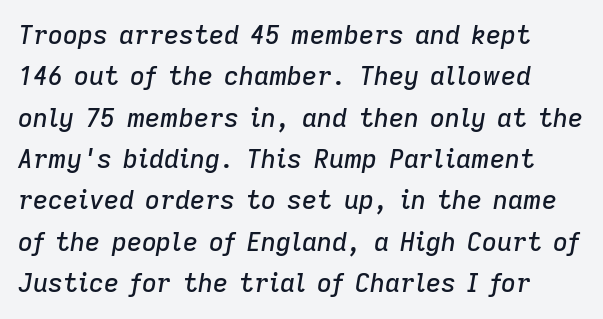
How are the letters spaced? Ordinarily, with no added tracking. Compared with ordinary roman type, these characters are visibly tilted. Honestly, the row spacing looks completely unremarkable. Just letters on the line, the space beneath them empty.
